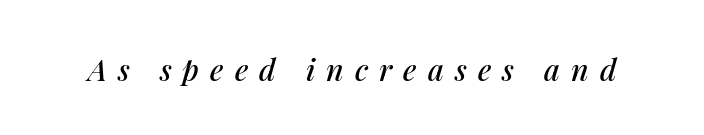
{"italic": "yes", "lean": "right", "slant_degrees": 14, "width": "normal", "stroke_contrast": "medium", "x_height": "medium", "monospaced": "no", "underline": "no", "letter_spacing": "wide", "letter_spacing_em": 0.37, "glyph_px": 30}
